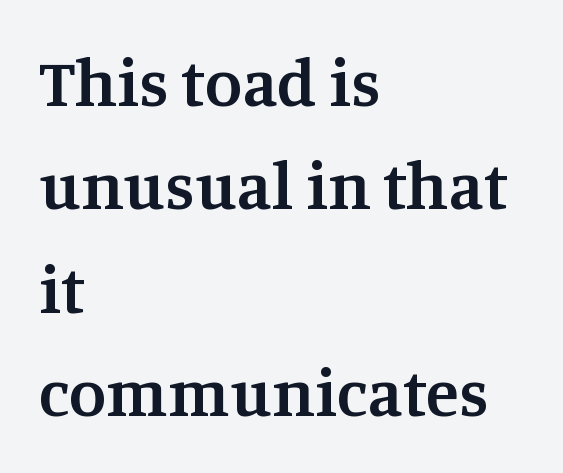
Q: Is the text bold? A: Semi-bold.
Q: Is the text italic (slanted)? A: No, it is upright.
Q: Is the typeface a serif or a sans-serif typeface? A: Serif.
Q: Is the text underlined? A: No.
Q: How is the paragraph aligned? A: Left-aligned.
Q: Is the spacing between letters normal or unusually wide? A: Normal.
Q: Is the spacing between lines tight, normal or loose? A: Normal.
Q: Width (condensed, normal, or wide)? A: Normal.
Q: Stroke contrast? A: Medium.
Q: x-height? A: Large.
Q: Monospaced? A: No.
